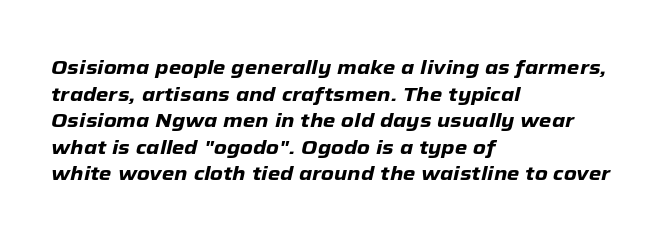
{"italic": "yes", "lean": "right", "slant_degrees": 12, "bold": "yes", "underline": "no", "align": "left", "line_spacing": "normal", "line_spacing_ratio": 1.33, "letter_spacing": "normal", "letter_spacing_em": 0.0, "glyph_px": 20}
